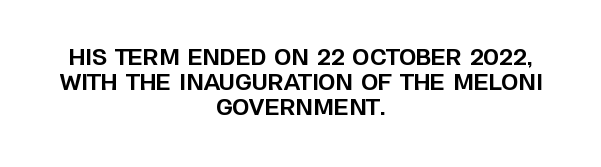
{"italic": "no", "bold": "yes", "underline": "no", "align": "center", "line_spacing": "tight", "line_spacing_ratio": 1.13, "letter_spacing": "normal", "letter_spacing_em": 0.0, "glyph_px": 22}
